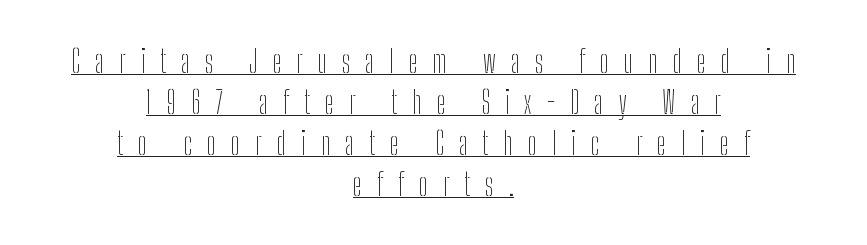
A sans-serif font was chosen for this passage. The text block is weighted toward neither margin, spreading evenly from the middle. Caption: expanded tracking, letters set apart. This is not heavy type; no bold has been used. Proportional: the letters do not fall into vertical columns. Vertical spacing — default.
